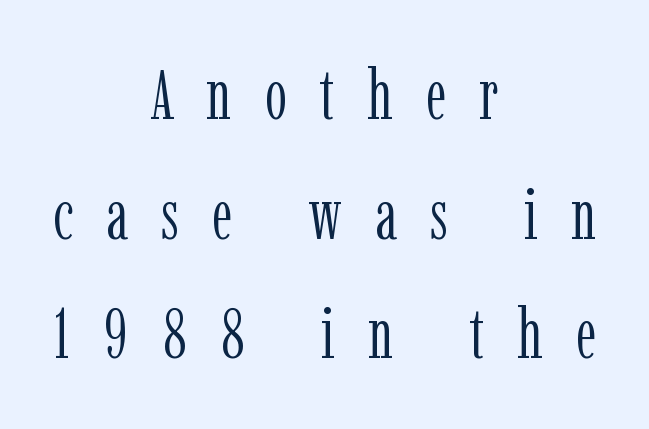
{"serif": "yes", "italic": "no", "bold": "no", "weight": "light", "width": "condensed", "stroke_contrast": "low", "x_height": "medium", "monospaced": "no", "underline": "no", "align": "center", "line_spacing_ratio": 1.71, "letter_spacing": "wide", "letter_spacing_em": 0.47, "glyph_px": 70}
